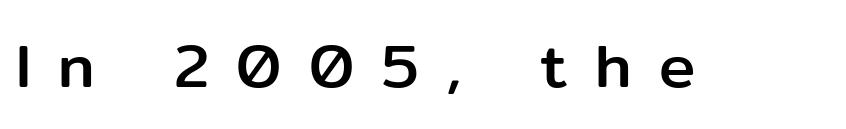
The image shows 61 px sans-serif type, upright; set unusually wide letter spacing (+0.45 em), not underlined; low stroke contrast and a medium x-height.
